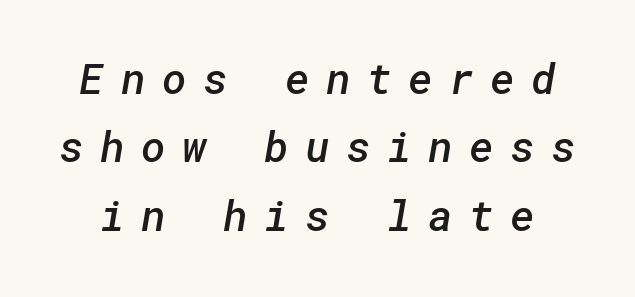
Q: Is the text bold? A: Semi-bold.
Q: Is the typeface a serif or a sans-serif typeface? A: Sans-serif.
Q: Is the text underlined? A: No.
Q: Is the spacing between letters normal or unusually wide? A: Unusually wide.
Q: Is the spacing between lines tight, normal or loose? A: Normal.
Q: Width (condensed, normal, or wide)? A: Normal.
Q: Stroke contrast? A: Low.
Q: x-height? A: Medium.
